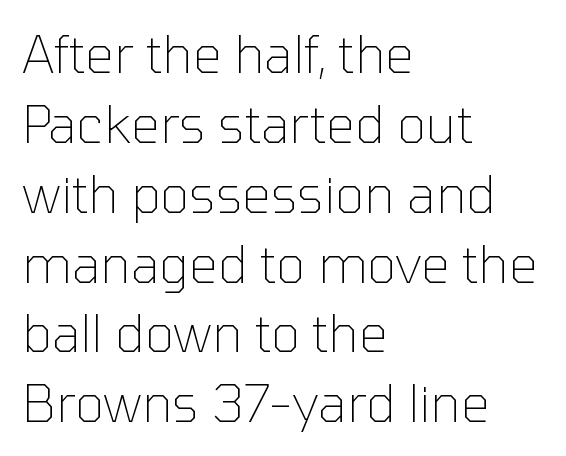
Spacing verdict: proportional, widths tailored to each character. Visually the block forms a straight wall on the left and a jagged coastline on the right. Nope, no serifs anywhere on these letters. Students, note that the glyphs here touch the page at normal intervals. Reading down the column, the eye jumps a familiar distance to each next line. The typeface has the unassuming heft of standard copy or less.
